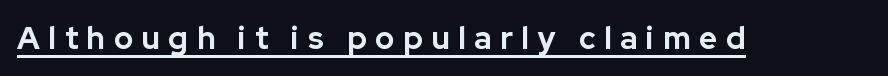
Q: Is the text bold? A: Yes.
Q: Is the text italic (slanted)? A: No, it is upright.
Q: Is the typeface a serif or a sans-serif typeface? A: Sans-serif.
Q: Is the text underlined? A: Yes.
Q: Is the spacing between letters normal or unusually wide? A: Unusually wide.
Q: Width (condensed, normal, or wide)? A: Normal.
Q: Stroke contrast? A: Low.
Q: x-height? A: Medium.
Q: Monospaced? A: No.
